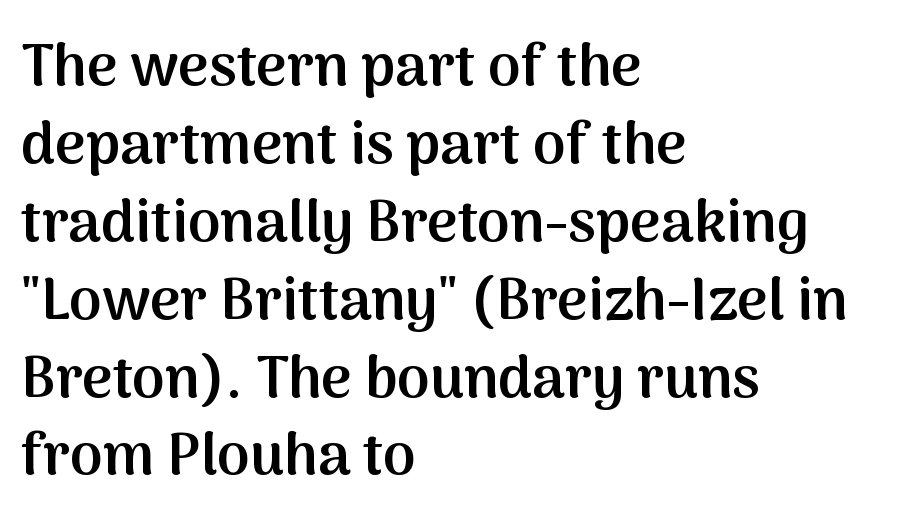
Q: Is the text bold? A: Semi-bold.
Q: Is the text italic (slanted)? A: No, it is upright.
Q: Is the typeface a serif or a sans-serif typeface? A: Sans-serif.
Q: Is the text underlined? A: No.
Q: How is the paragraph aligned? A: Left-aligned.
Q: Is the spacing between letters normal or unusually wide? A: Normal.
Q: Is the spacing between lines tight, normal or loose? A: Normal.
Q: Width (condensed, normal, or wide)? A: Normal.
Q: Stroke contrast? A: Medium.
Q: x-height? A: Medium.
Q: Monospaced? A: No.
